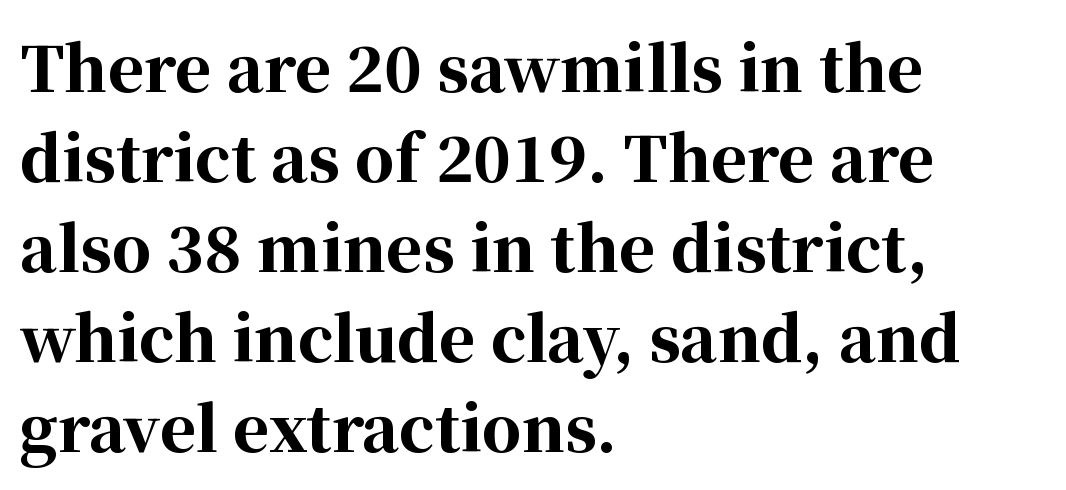
Strokes here are thick enough to call this a true bold. The leading is moderate, giving the passage an even texture. Nope, not italic — everything's standing straight. Every row of glyphs begins at an identical x-position on the left. Stroke terminals: seriffed. Does extra space separate the letters? No, they use regular spacing.
